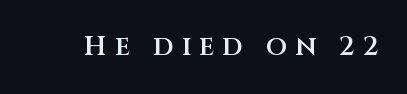
Q: Is the text bold? A: Semi-bold.
Q: Is the text italic (slanted)? A: No, it is upright.
Q: Is the text underlined? A: No.
Q: Is the spacing between letters normal or unusually wide? A: Unusually wide.
